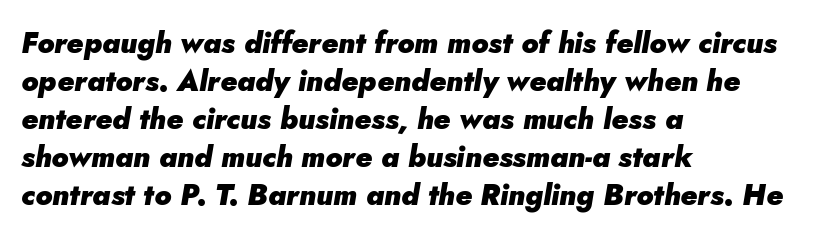
{"italic": "yes", "lean": "right", "slant_degrees": 5, "bold": "yes", "weight": "heavy", "width": "normal", "stroke_contrast": "low", "x_height": "small", "monospaced": "no", "underline": "no", "align": "left", "line_spacing": "normal", "line_spacing_ratio": 1.31, "letter_spacing": "normal", "letter_spacing_em": 0.0, "glyph_px": 29}
